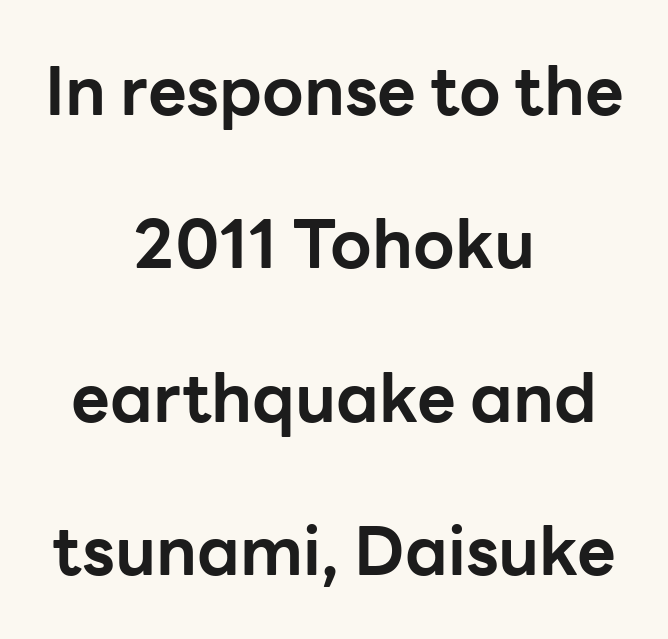
Q: Is the text bold? A: Yes.
Q: Is the text italic (slanted)? A: No, it is upright.
Q: Is the typeface a serif or a sans-serif typeface? A: Sans-serif.
Q: Is the text underlined? A: No.
Q: How is the paragraph aligned? A: Centered.
Q: Is the spacing between letters normal or unusually wide? A: Normal.
Q: Is the spacing between lines tight, normal or loose? A: Loose.
Q: Width (condensed, normal, or wide)? A: Normal.
Q: Stroke contrast? A: Low.
Q: x-height? A: Medium.
Q: Monospaced? A: No.
